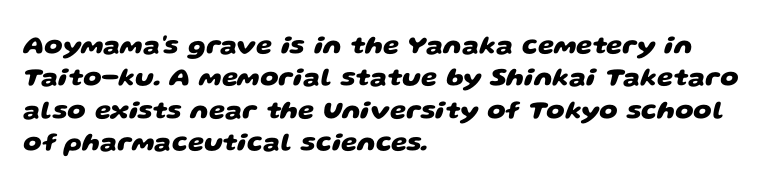
This sample keeps an unexceptional amount of space between lines. How heavy is the stroke? Heavy — this is a bold. Caption: multi-line text, flush left, ragged right. Observe the ordinary spacing: letters are neighbours, not strangers. Descender tails drop into unmarked territory.
